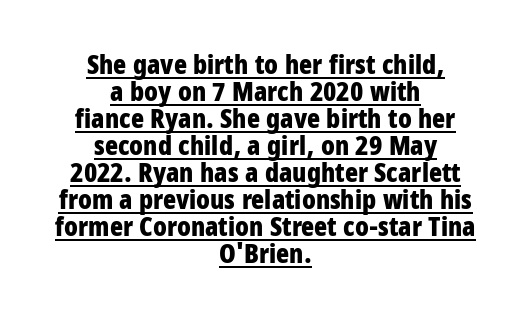
Designer's note — italics off, roman on. Emphasis by weight is at full strength: bold. These lines huddle together more closely than default settings would place them. Does extra space separate the letters? No, they use regular spacing. Notice how a bar underscores the lettering throughout.
